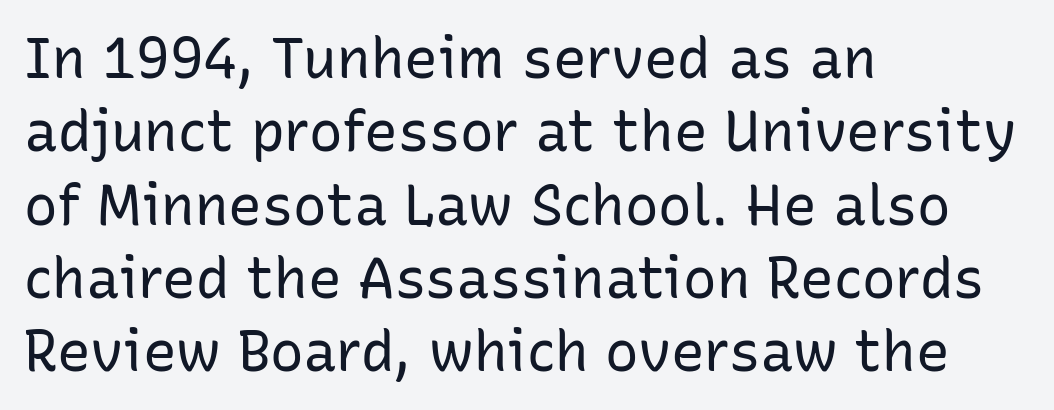
Descenders hang freely into open space. Each letter keeps its own natural width here, so spacing adapts to shape. No letter is thick-stroked: the sample isn't bold. Posture: upright roman.
